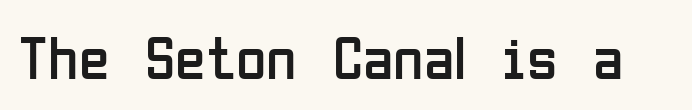
{"serif": "no", "italic": "no", "bold": "no", "weight": "regular", "width": "condensed", "stroke_contrast": "low", "x_height": "medium", "monospaced": "no", "underline": "no", "letter_spacing": "normal", "letter_spacing_em": 0.0, "glyph_px": 62}
